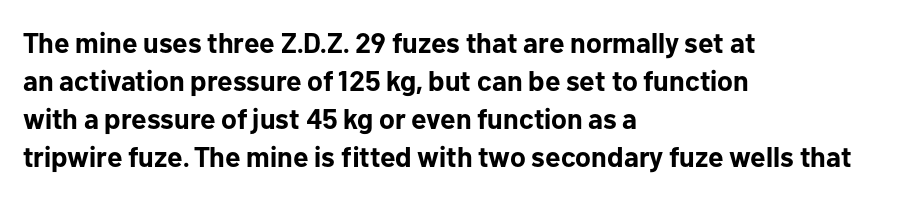
{"serif": "no", "italic": "no", "bold": "yes", "weight": "bold", "width": "normal", "stroke_contrast": "low", "x_height": "medium", "monospaced": "no", "underline": "no", "align": "left", "line_spacing": "normal", "line_spacing_ratio": 1.36, "letter_spacing": "normal", "letter_spacing_em": 0.0, "glyph_px": 28}
